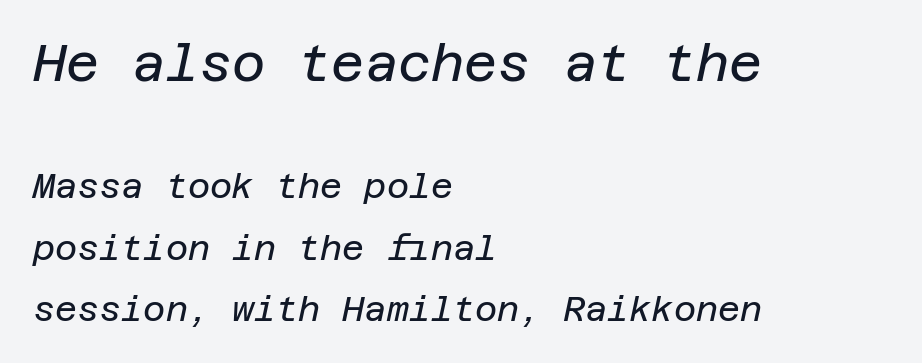
Q: Is the text bold? A: No.
Q: Is the text italic (slanted)? A: Yes, it leans right by about 12 degrees.
Q: Is the text underlined? A: No.
Q: How is the paragraph aligned? A: Left-aligned.
Q: Is the spacing between letters normal or unusually wide? A: Normal.
Q: Which block of text is set in a larger size, the first (top) or the second (bottom)? A: The first (top) one.
Q: Width (condensed, normal, or wide)? A: Normal.
Q: Stroke contrast? A: Low.
Q: x-height? A: Large.
